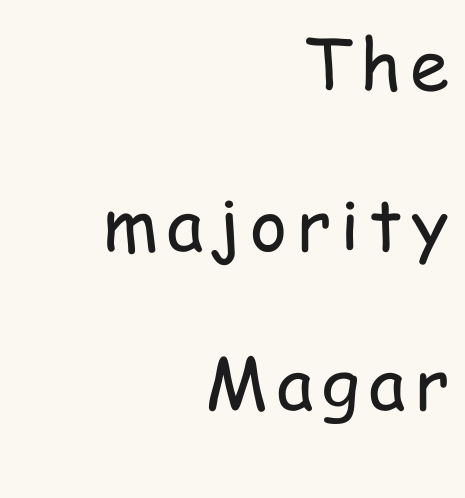
This is the regular roman posture of the typeface. A sans-serif font was chosen for this passage. The typesetting does not lean heavy: it is not bold. The block of text is sparse from top to bottom, with ample space between rows. Honestly, there is no underline to notice here at all.
